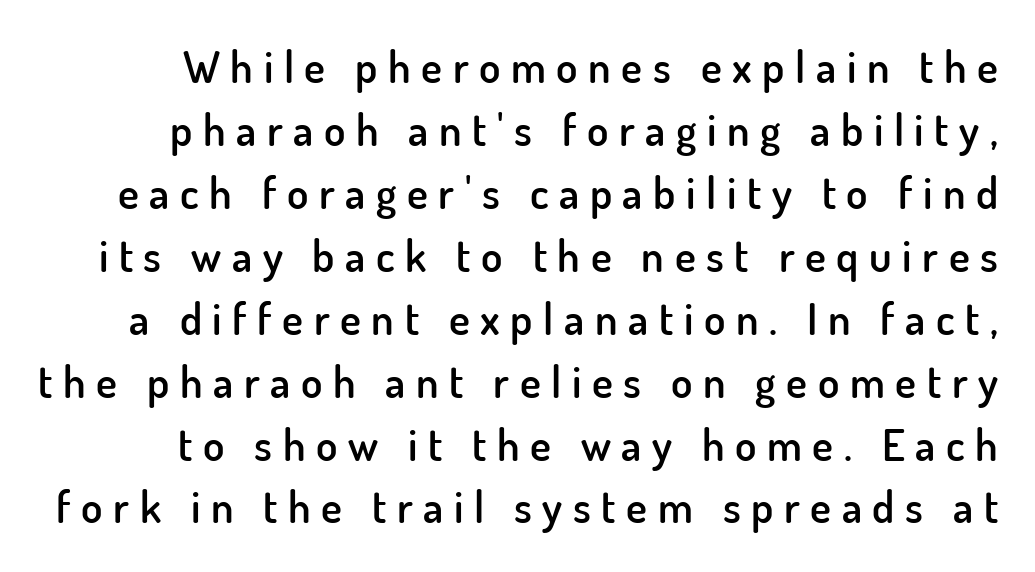
The image shows 44 px semibold sans-serif type, upright; set normal line spacing (1.43x), unusually wide letter spacing (+0.24 em), not underlined; low stroke contrast and a small x-height.
